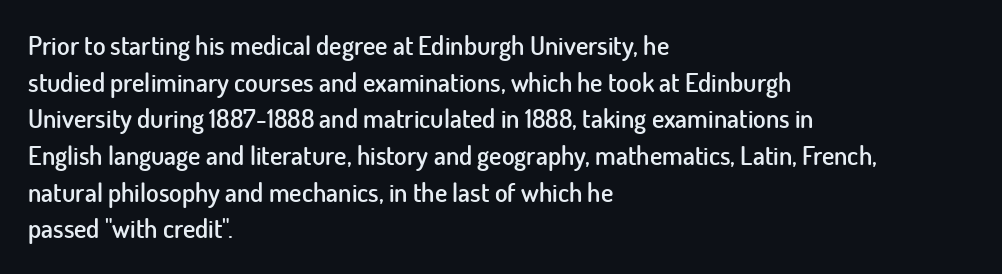
Q: Is the text bold? A: Semi-bold.
Q: Is the text italic (slanted)? A: No, it is upright.
Q: Is the text underlined? A: No.
Q: How is the paragraph aligned? A: Left-aligned.
Q: Is the spacing between letters normal or unusually wide? A: Normal.
Q: Is the spacing between lines tight, normal or loose? A: Normal.
